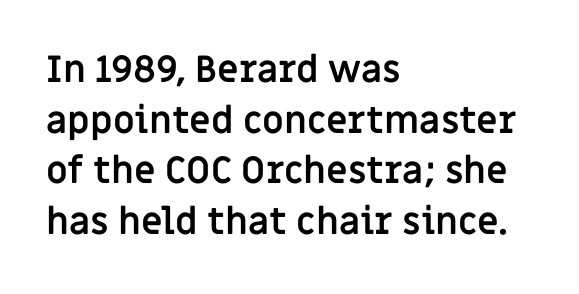
The image shows 37 px semibold sans-serif type, upright; set left-aligned, normal line spacing (1.37x), normal letter spacing, not underlined; low stroke contrast and a large x-height.
